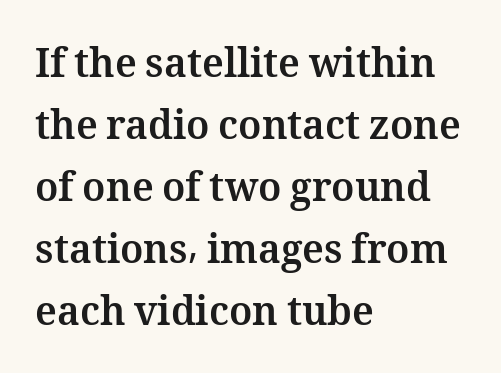
Does the leading feel generous? No, just average. Set as a true bold cut, around the 700 mark. Check under the words: just untouched page. A typesetter would call this proportional, since set widths differ per character. Ascenders rise straight up at ninety degrees. Compared with typical body copy, the letter spacing here is the same.
